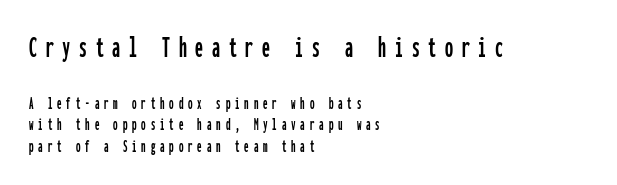
{"serif": "no", "italic": "no", "width": "condensed", "stroke_contrast": "low", "x_height": "medium", "monospaced": "yes", "underline": "no", "align": "left", "line_spacing_ratio": 1.19, "letter_spacing": "wide", "letter_spacing_em": 0.27, "larger_block": "first", "size_ratio": 1.78, "glyph_px": 32}
